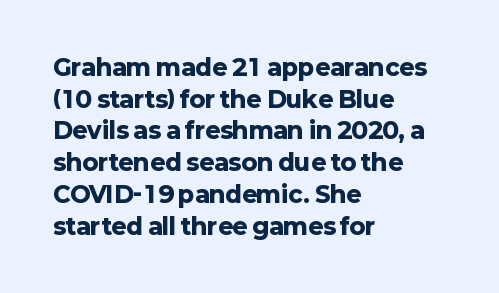
The image shows 23 px bold type, upright; set left-aligned, normal line spacing (1.38x), normal letter spacing, not underlined.
